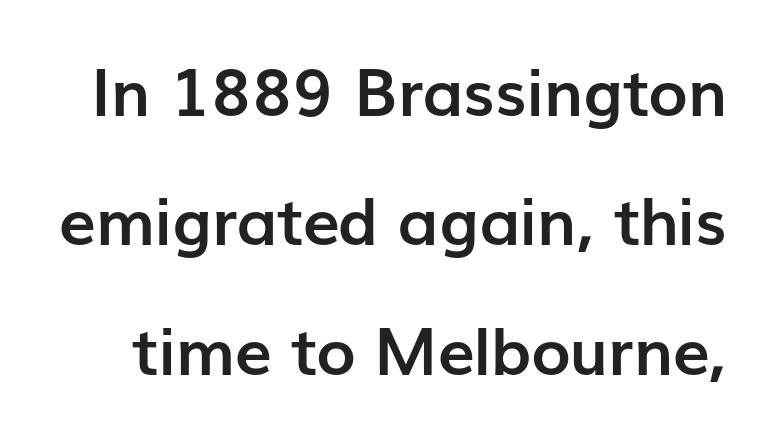
Q: Is the text bold? A: Yes.
Q: Is the text italic (slanted)? A: No, it is upright.
Q: Is the typeface a serif or a sans-serif typeface? A: Sans-serif.
Q: Is the text underlined? A: No.
Q: Is the spacing between letters normal or unusually wide? A: Normal.
Q: Is the spacing between lines tight, normal or loose? A: Loose.
Q: Width (condensed, normal, or wide)? A: Normal.
Q: Stroke contrast? A: Low.
Q: x-height? A: Medium.
Q: Monospaced? A: No.
